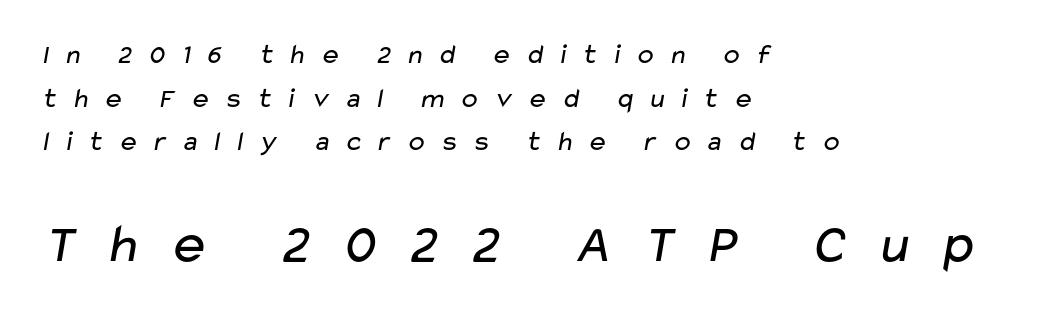
A classic flush-left, rag-right setting is used for this passage. The weight tops out at a normal text grade. Is there much room between lines? A standard amount, neither cramped nor airy. Has an underline been added? It has not.
